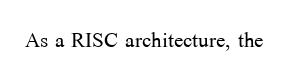
Q: Is the text bold? A: No.
Q: Is the text italic (slanted)? A: No, it is upright.
Q: Is the typeface a serif or a sans-serif typeface? A: Serif.
Q: Is the text underlined? A: No.
Q: Is the spacing between letters normal or unusually wide? A: Normal.
Q: Width (condensed, normal, or wide)? A: Normal.
Q: Stroke contrast? A: Medium.
Q: x-height? A: Medium.
Q: Monospaced? A: No.
